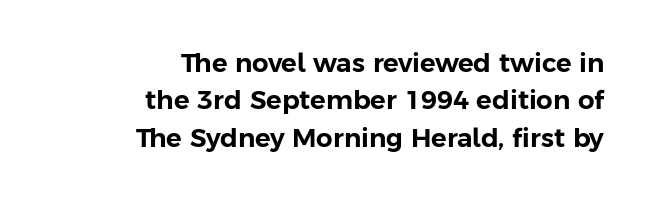
Caption: standard tracking, unaltered. The string is rendered with underlining switched off. Short and long lines alike share a common ending point at right. A normal amount of white space separates one row of letters from the next. Characters remain perfectly vertical along every line.
